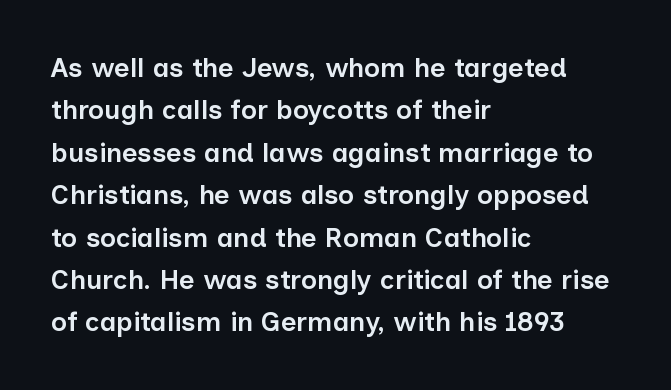
Q: Is the text bold? A: Semi-bold.
Q: Is the text italic (slanted)? A: No, it is upright.
Q: Is the text underlined? A: No.
Q: How is the paragraph aligned? A: Left-aligned.
Q: Is the spacing between letters normal or unusually wide? A: Normal.
Q: Is the spacing between lines tight, normal or loose? A: Normal.
